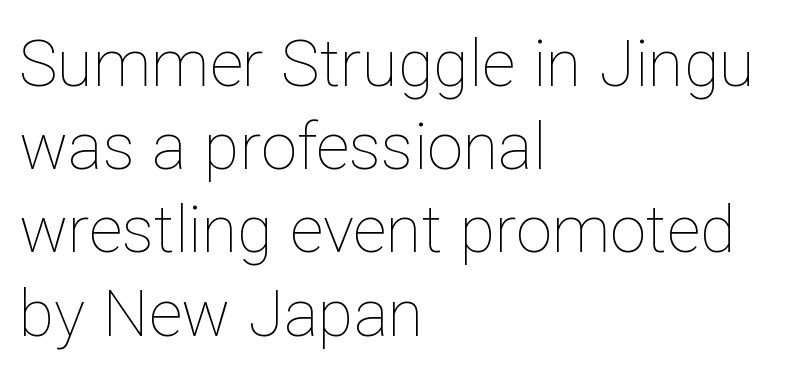
This sample has the flowing, uneven cadence of proportional lettering. A bare baseline throughout the passage. Visually the block forms a straight wall on the left and a jagged coastline on the right. The letters stand straight up with perfectly vertical stems. Each new line begins a customary step beneath the previous one.
